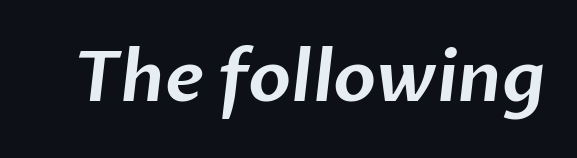
{"serif": "no", "width": "normal", "stroke_contrast": "low", "x_height": "medium", "monospaced": "no", "underline": "no", "letter_spacing": "normal", "letter_spacing_em": 0.0, "glyph_px": 70}
